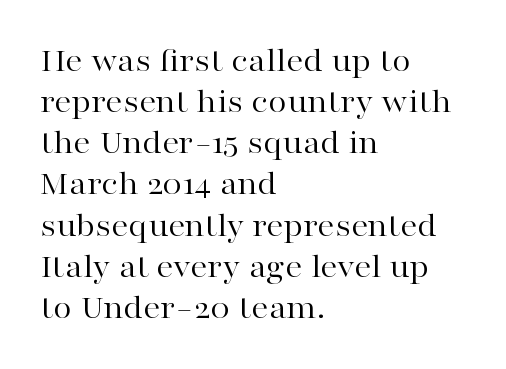
{"serif": "yes", "italic": "no", "bold": "no", "weight": "regular", "width": "wide", "stroke_contrast": "high", "x_height": "medium", "monospaced": "no", "underline": "no", "align": "left", "line_spacing_ratio": 1.21, "letter_spacing": "normal", "letter_spacing_em": 0.0, "glyph_px": 34}
